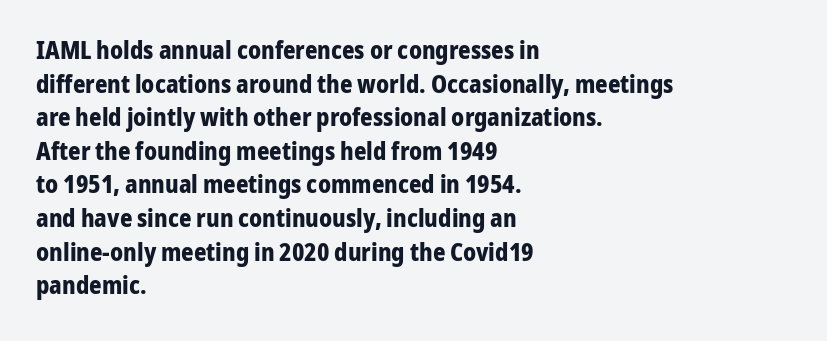
Any mark beneath the type? The region is blank. Regular leading. The face used here is rendered with its standard letterfit. These words are printed bold, with thick strokes throughout. Italic? Not at all — the glyphs are vertical. Left-aligned paragraph, ragged on the right.
